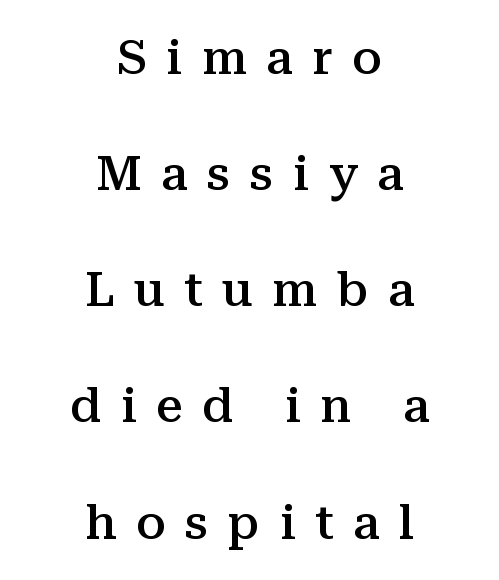
Q: Is the text bold? A: Semi-bold.
Q: Is the text italic (slanted)? A: No, it is upright.
Q: Is the typeface a serif or a sans-serif typeface? A: Serif.
Q: Is the text underlined? A: No.
Q: How is the paragraph aligned? A: Centered.
Q: Is the spacing between letters normal or unusually wide? A: Unusually wide.
Q: Is the spacing between lines tight, normal or loose? A: Loose.
Q: Width (condensed, normal, or wide)? A: Normal.
Q: Stroke contrast? A: Medium.
Q: x-height? A: Medium.
Q: Monospaced? A: No.
